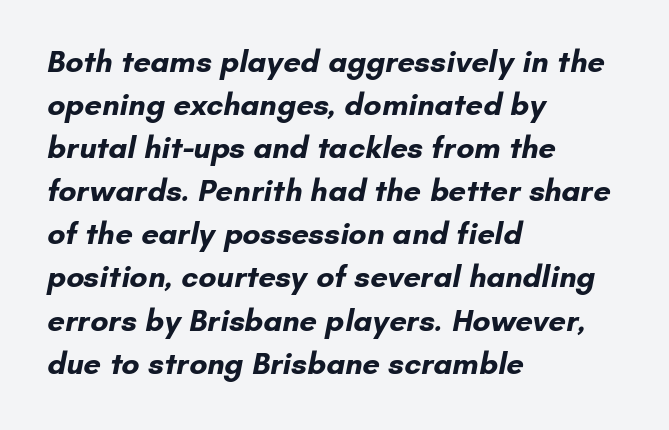
Q: Is the text bold? A: Yes.
Q: Is the typeface a serif or a sans-serif typeface? A: Sans-serif.
Q: Is the text underlined? A: No.
Q: How is the paragraph aligned? A: Left-aligned.
Q: Is the spacing between letters normal or unusually wide? A: Normal.
Q: Is the spacing between lines tight, normal or loose? A: Normal.
Q: Width (condensed, normal, or wide)? A: Normal.
Q: Stroke contrast? A: Low.
Q: x-height? A: Small.
Q: Monospaced? A: No.
